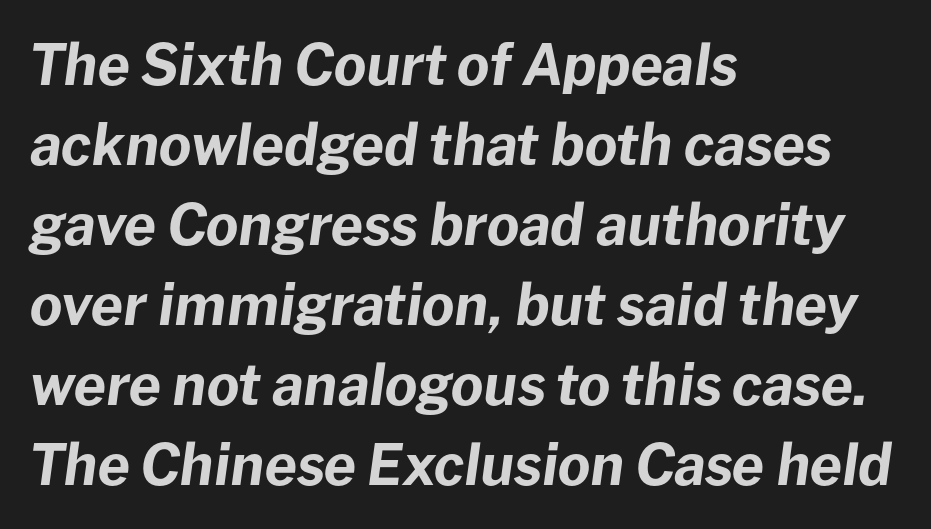
{"italic": "yes", "lean": "right", "slant_degrees": 8, "bold": "yes", "weight": "bold", "width": "normal", "stroke_contrast": "low", "x_height": "medium", "monospaced": "no", "underline": "no", "align": "left", "line_spacing": "normal", "line_spacing_ratio": 1.43, "letter_spacing": "normal", "letter_spacing_em": 0.0, "glyph_px": 56}
